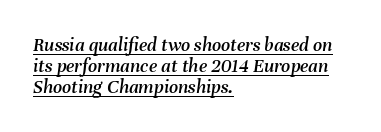
{"italic": "yes", "lean": "right", "slant_degrees": 8, "underline": "yes", "align": "left", "line_spacing": "tight", "line_spacing_ratio": 1.04, "letter_spacing": "normal", "letter_spacing_em": 0.0, "glyph_px": 20}
